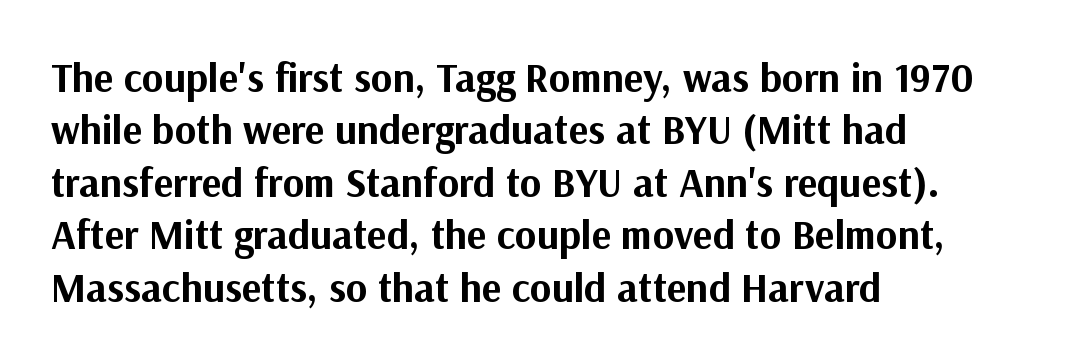
Q: Is the text bold? A: Yes.
Q: Is the text italic (slanted)? A: No, it is upright.
Q: Is the typeface a serif or a sans-serif typeface? A: Sans-serif.
Q: Is the text underlined? A: No.
Q: How is the paragraph aligned? A: Left-aligned.
Q: Is the spacing between letters normal or unusually wide? A: Normal.
Q: Is the spacing between lines tight, normal or loose? A: Normal.
Q: Width (condensed, normal, or wide)? A: Normal.
Q: Stroke contrast? A: Medium.
Q: x-height? A: Medium.
Q: Monospaced? A: No.
